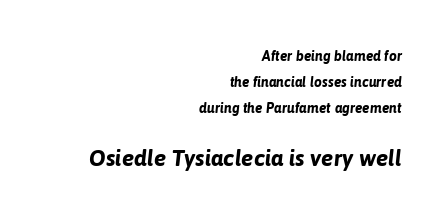
Q: Is the text bold? A: Yes.
Q: Is the text italic (slanted)? A: Yes, it leans right by about 6 degrees.
Q: Is the text underlined? A: No.
Q: How is the paragraph aligned? A: Right-aligned.
Q: Is the spacing between letters normal or unusually wide? A: Normal.
Q: Which block of text is set in a larger size, the first (top) or the second (bottom)? A: The second (bottom) one.
